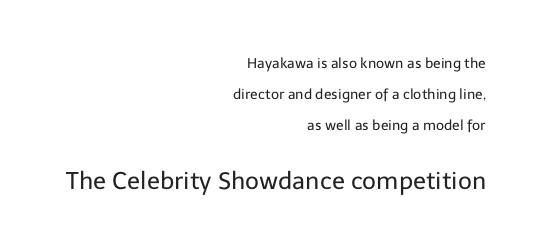
The rendering enlarges the type as you move from the upper chunk to the lower. Stems here are at most as thick as an everyday book face. Posture: vertical. Plain, unruled lines of type. Baseline-to-baseline distance is far greater than the letter height. Nothing unusual about the tracking: characters are spaced as the font intends.
